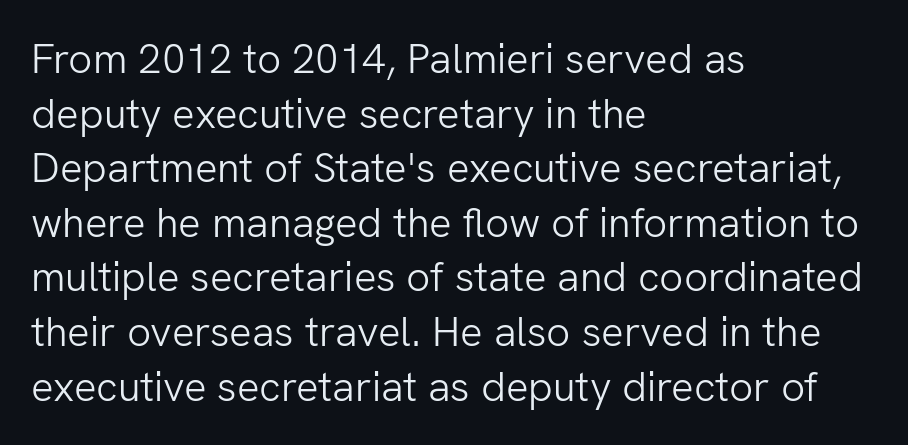
Serifs: no, the terminals of the letterforms are clean. Compared with a typical body face, this is equally light or lighter still. Line spacing here is normal. Each letter keeps its own natural width here, so spacing adapts to shape. Caption: multi-line text, flush left, ragged right.
